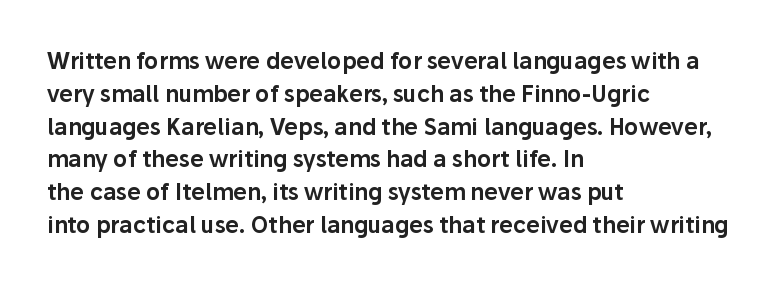
The specimen omits any rule beneath the text block's lines. Is the letter spacing exaggerated? No — it looks like the ordinary default. The typography opts for an upright posture over an oblique one. The rag falls on the right side of this text block. Baseline-to-baseline distance is the conventional proportion of letter height.
